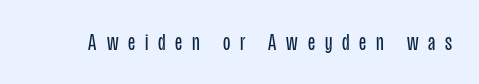
{"italic": "no", "bold": "no", "underline": "no", "letter_spacing": "wide", "letter_spacing_em": 0.41, "glyph_px": 24}
